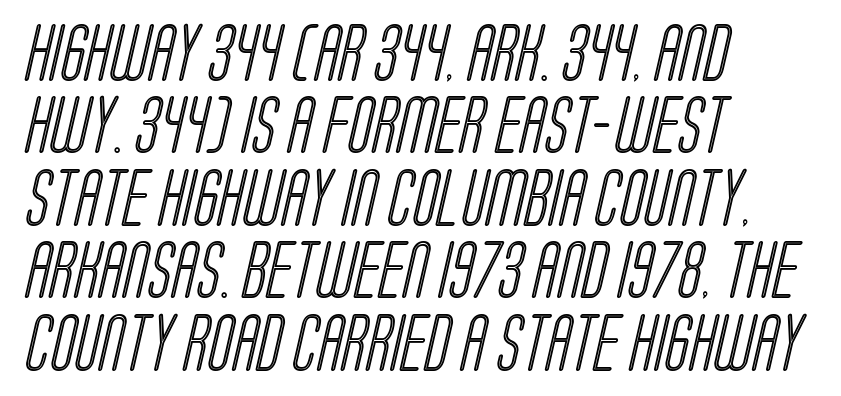
Students, observe: this is what conventionally led text looks like. Letters rest on an invisible, unmarked baseline. The text block is weighted toward the left margin, trailing off unevenly rightward. Compared with typical body copy, the letter spacing here is the same. Spacing verdict: proportional, widths tailored to each character.
